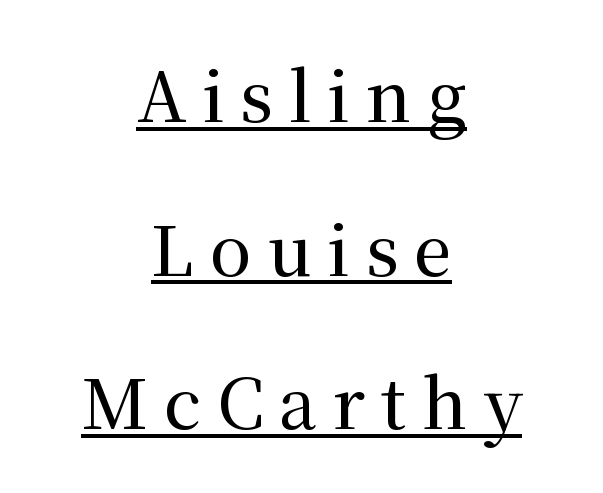
{"serif": "yes", "italic": "no", "width": "normal", "stroke_contrast": "medium", "x_height": "medium", "monospaced": "no", "underline": "yes", "align": "center", "line_spacing": "loose", "line_spacing_ratio": 2.26, "letter_spacing": "wide", "letter_spacing_em": 0.23, "glyph_px": 68}
